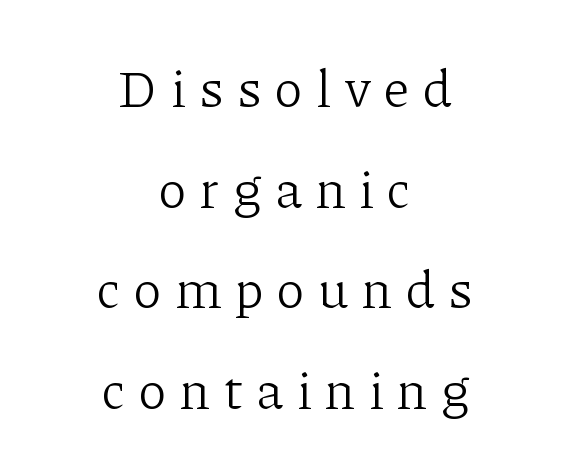
Q: Is the text bold? A: No.
Q: Is the text italic (slanted)? A: No, it is upright.
Q: Is the typeface a serif or a sans-serif typeface? A: Serif.
Q: Is the text underlined? A: No.
Q: How is the paragraph aligned? A: Centered.
Q: Is the spacing between letters normal or unusually wide? A: Unusually wide.
Q: Is the spacing between lines tight, normal or loose? A: Loose.
Q: Width (condensed, normal, or wide)? A: Normal.
Q: Stroke contrast? A: Low.
Q: x-height? A: Medium.
Q: Monospaced? A: No.
